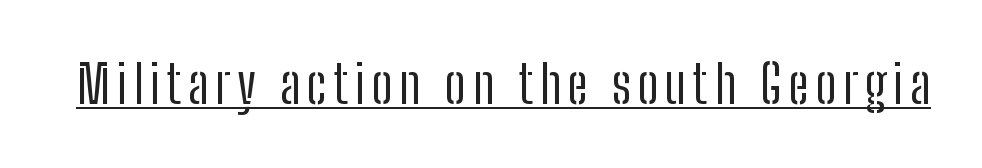
The image shows 52 px regular-weight, condensed sans-serif type, upright; set underlined; low stroke contrast and a medium x-height.
